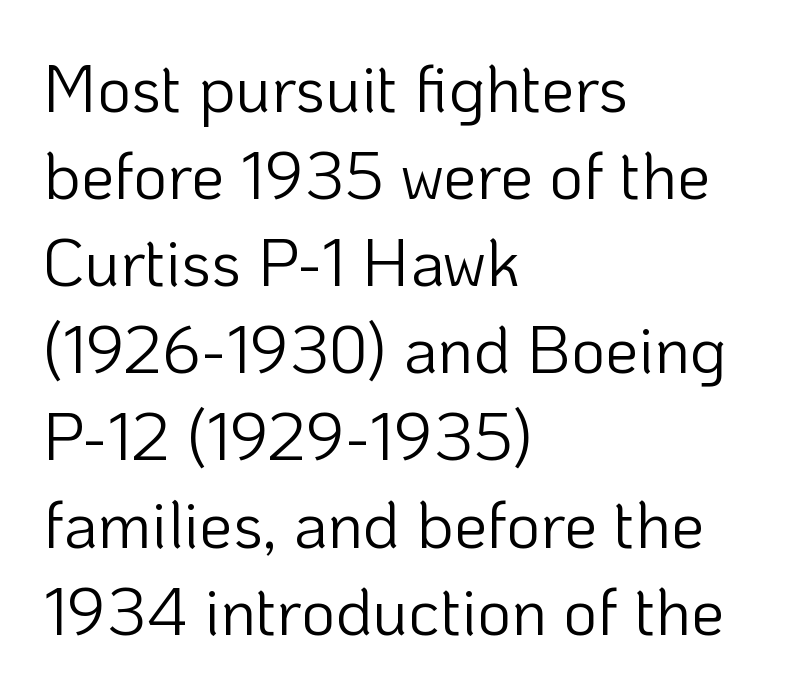
{"serif": "no", "italic": "no", "bold": "no", "weight": "light", "width": "normal", "stroke_contrast": "low", "x_height": "medium", "monospaced": "no", "underline": "no", "align": "left", "line_spacing": "normal", "line_spacing_ratio": 1.32, "letter_spacing": "normal", "letter_spacing_em": 0.0, "glyph_px": 66}
